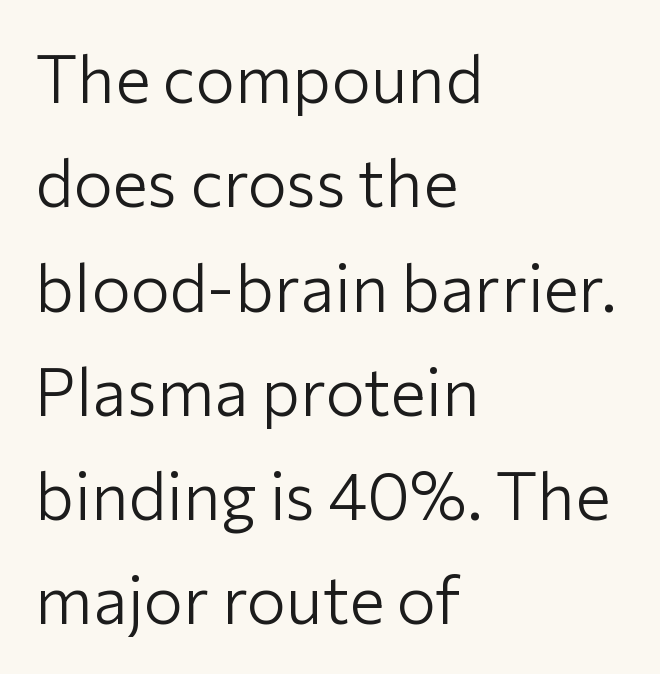
{"serif": "no", "italic": "no", "bold": "no", "weight": "light", "width": "normal", "stroke_contrast": "low", "x_height": "medium", "monospaced": "no", "underline": "no", "align": "left", "line_spacing": "normal", "line_spacing_ratio": 1.58, "letter_spacing": "normal", "letter_spacing_em": 0.0, "glyph_px": 66}
